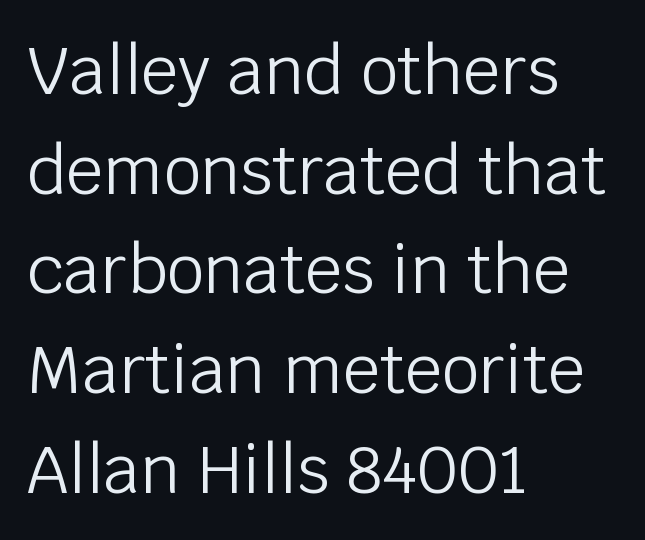
The image shows 66 px light sans-serif type, upright; set left-aligned, normal line spacing (1.51x), normal letter spacing, not underlined; low stroke contrast and a large x-height.
